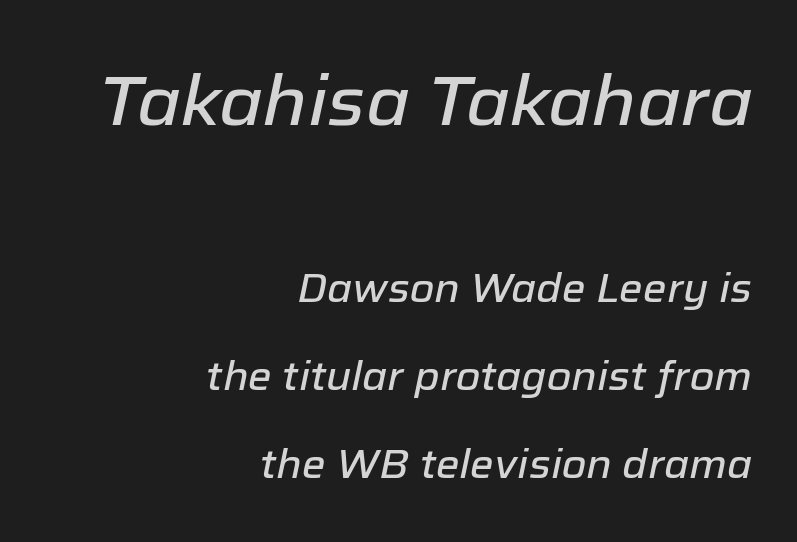
The image shows 70 px text type, italic (leaning right); set right-aligned, loose line spacing (2.21x), normal letter spacing, not underlined; the first (top) block is 1.75x larger; low stroke contrast and a medium x-height.
